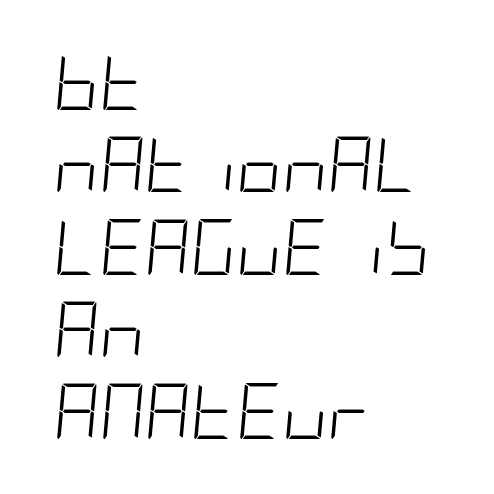
Q: Is the text bold? A: No.
Q: Is the text italic (slanted)? A: Yes, it leans right by about 5 degrees.
Q: Is the text underlined? A: No.
Q: How is the paragraph aligned? A: Left-aligned.
Q: Is the spacing between letters normal or unusually wide? A: Normal.
Q: Is the spacing between lines tight, normal or loose? A: Normal.
Q: Width (condensed, normal, or wide)? A: Condensed.
Q: Stroke contrast? A: Low.
Q: x-height? A: Large.
